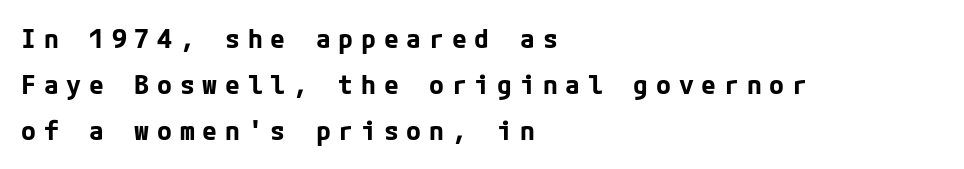
{"italic": "no", "bold": "yes", "underline": "no", "align": "left", "line_spacing_ratio": 1.71, "letter_spacing": "wide", "letter_spacing_em": 0.29, "glyph_px": 27}
